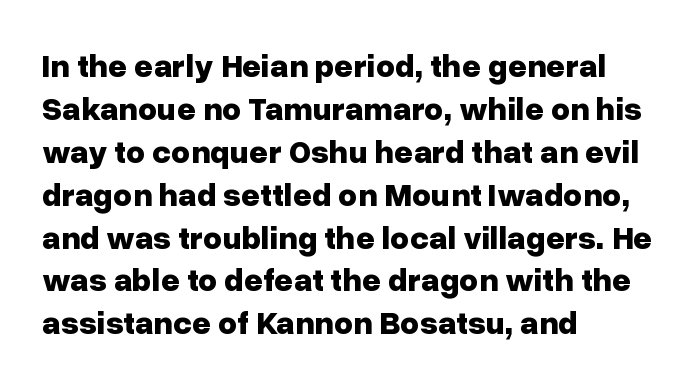
The image shows 33 px bold sans-serif type, upright; set left-aligned, normal line spacing (1.3x), normal letter spacing, not underlined; low stroke contrast and a medium x-height.
